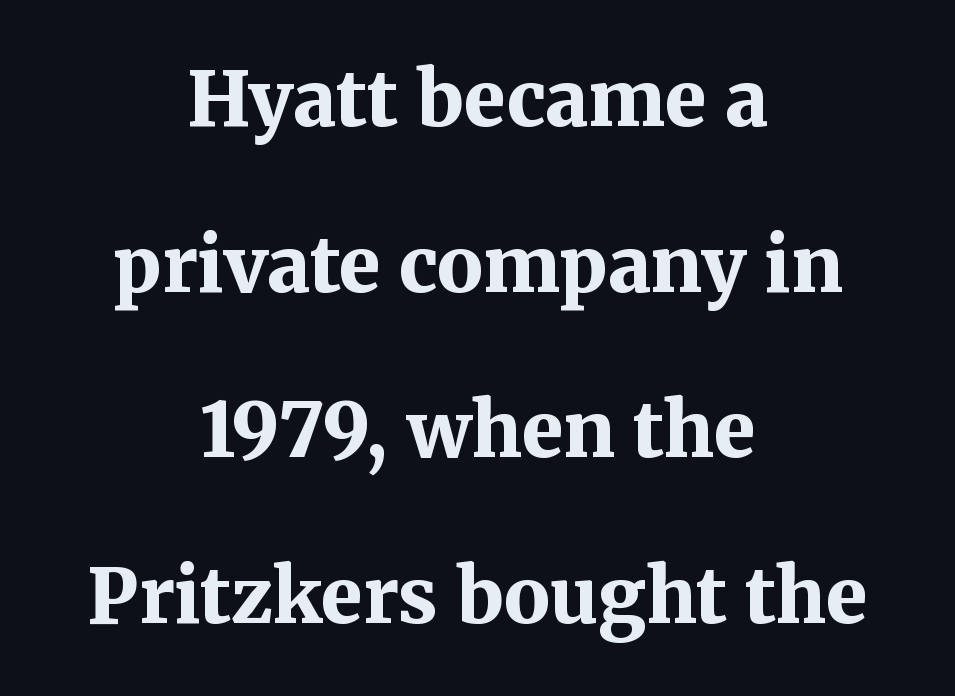
The image shows 76 px bold serif type, upright; set centered, loose line spacing (2.18x), normal letter spacing, not underlined; medium stroke contrast and a medium x-height.
